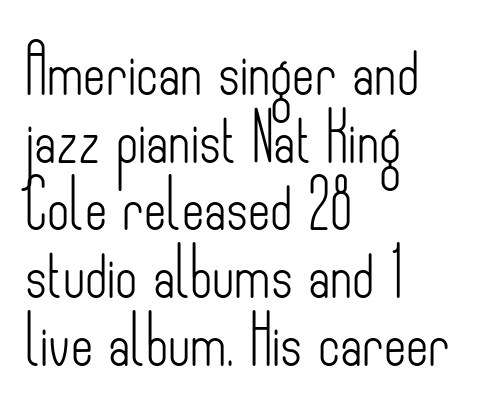
The image shows 48 px light, condensed sans-serif type, upright; set left-aligned, normal line spacing (1.41x), normal letter spacing, not underlined; low stroke contrast and a small x-height.
